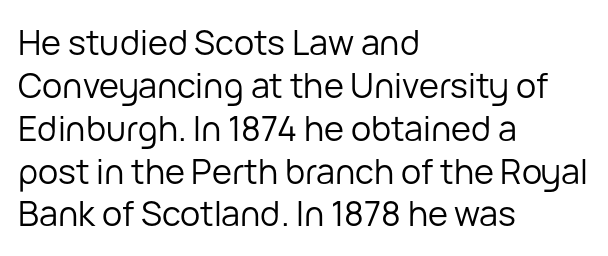
Q: Is the text bold? A: No.
Q: Is the text italic (slanted)? A: No, it is upright.
Q: Is the typeface a serif or a sans-serif typeface? A: Sans-serif.
Q: Is the text underlined? A: No.
Q: How is the paragraph aligned? A: Left-aligned.
Q: Is the spacing between letters normal or unusually wide? A: Normal.
Q: Is the spacing between lines tight, normal or loose? A: Normal.
Q: Width (condensed, normal, or wide)? A: Normal.
Q: Stroke contrast? A: Low.
Q: x-height? A: Medium.
Q: Monospaced? A: No.
